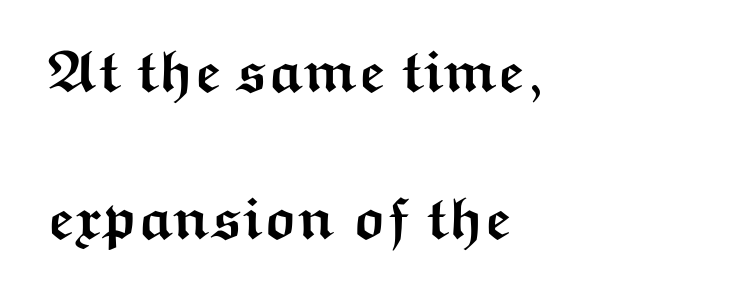
The image shows 59 px semibold, wide sans-serif type, upright; set left-aligned, loose line spacing (2.5x), normal letter spacing, not underlined; medium stroke contrast and a medium x-height.
